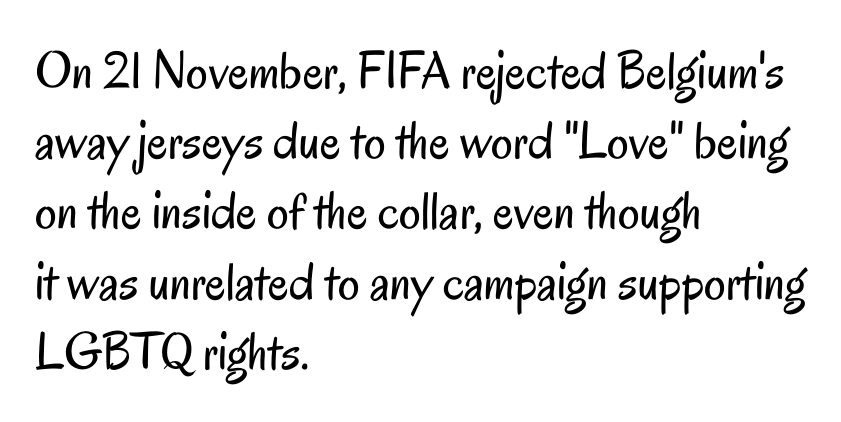
The face used here is proportionally spaced, like ordinary book or web type. You can tell it's not italic because the verticals are truly vertical. Caption: standard tracking, unaltered. The passage shown stacks its lines at a standard gap.
